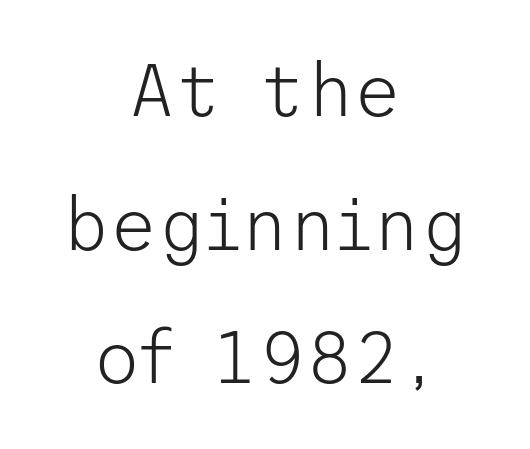
Q: Is the text bold? A: No.
Q: Is the text italic (slanted)? A: No, it is upright.
Q: Is the typeface a serif or a sans-serif typeface? A: Sans-serif.
Q: Is the text underlined? A: No.
Q: How is the paragraph aligned? A: Centered.
Q: Is the spacing between letters normal or unusually wide? A: Normal.
Q: Width (condensed, normal, or wide)? A: Normal.
Q: Stroke contrast? A: Low.
Q: x-height? A: Medium.
